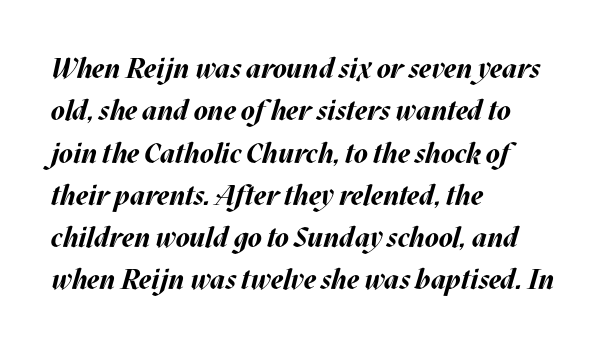
The image shows 28 px bold type, italic (leaning right); set left-aligned, normal line spacing (1.51x), normal letter spacing, not underlined; medium stroke contrast and a large x-height.
